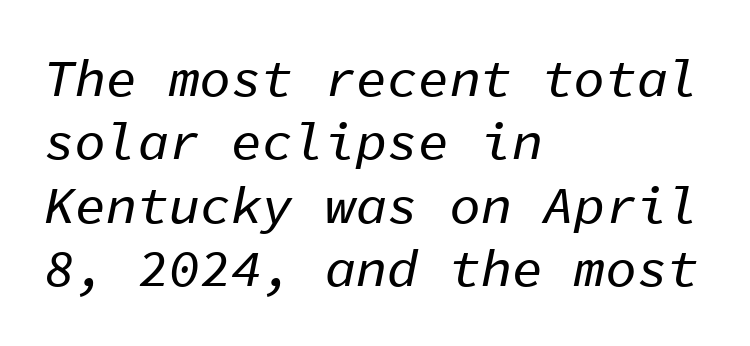
Q: Is the text italic (slanted)? A: Yes, it leans right by about 11 degrees.
Q: Is the text underlined? A: No.
Q: How is the paragraph aligned? A: Left-aligned.
Q: Is the spacing between letters normal or unusually wide? A: Normal.
Q: Width (condensed, normal, or wide)? A: Normal.
Q: Stroke contrast? A: Low.
Q: x-height? A: Medium.
Q: Monospaced? A: Yes.
